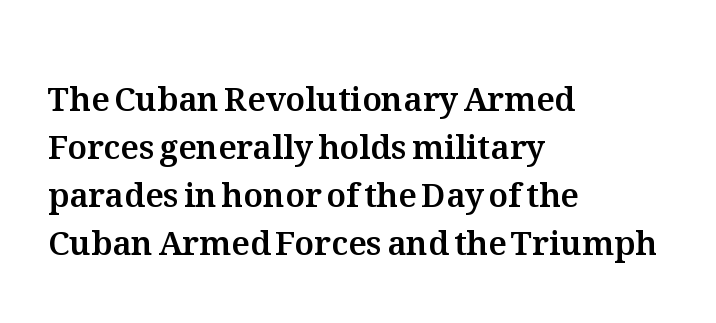
This sample keeps an unexceptional amount of space between lines. The setting favours the left margin, as ordinary paragraphs usually do. Posture: vertical. Words float on clear page, feet unadorned. The letters advance in unequal steps, a hallmark of proportional type.
